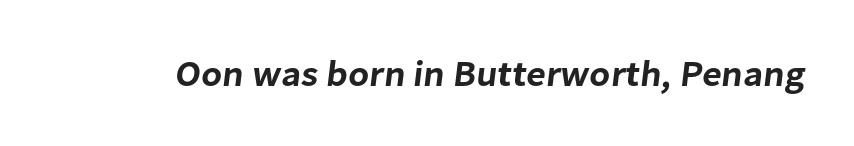
Q: Is the typeface a serif or a sans-serif typeface? A: Sans-serif.
Q: Is the text underlined? A: No.
Q: Is the spacing between letters normal or unusually wide? A: Normal.
Q: Width (condensed, normal, or wide)? A: Normal.
Q: Stroke contrast? A: Low.
Q: x-height? A: Medium.
Q: Monospaced? A: No.
